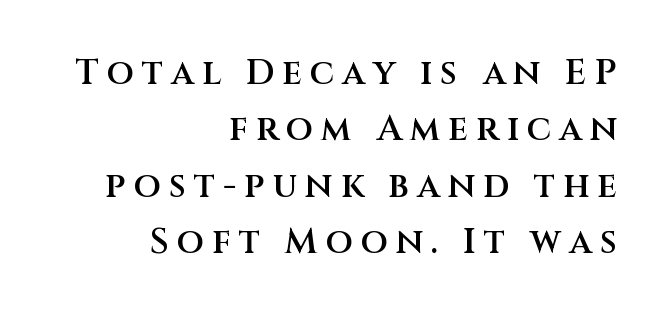
{"serif": "no", "italic": "no", "bold": "semi", "weight": "semibold", "width": "normal", "stroke_contrast": "medium", "x_height": "large", "monospaced": "no", "underline": "no", "align": "right", "line_spacing": "normal", "line_spacing_ratio": 1.61, "letter_spacing": "wide", "letter_spacing_em": 0.23, "glyph_px": 35}
